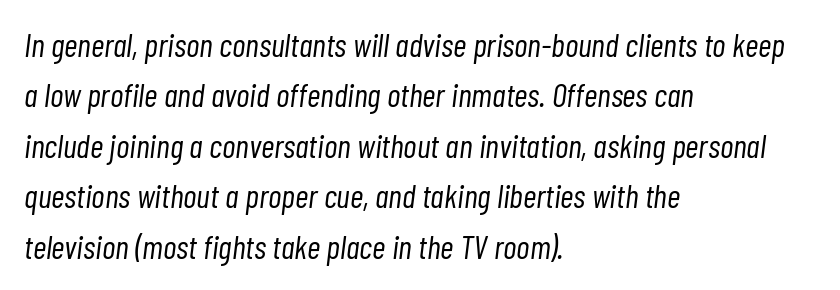
{"italic": "yes", "lean": "right", "slant_degrees": 7, "bold": "no", "weight": "light", "width": "condensed", "stroke_contrast": "low", "x_height": "medium", "monospaced": "no", "underline": "no", "align": "left", "line_spacing": "normal", "line_spacing_ratio": 1.53, "letter_spacing": "normal", "letter_spacing_em": 0.0, "glyph_px": 33}
